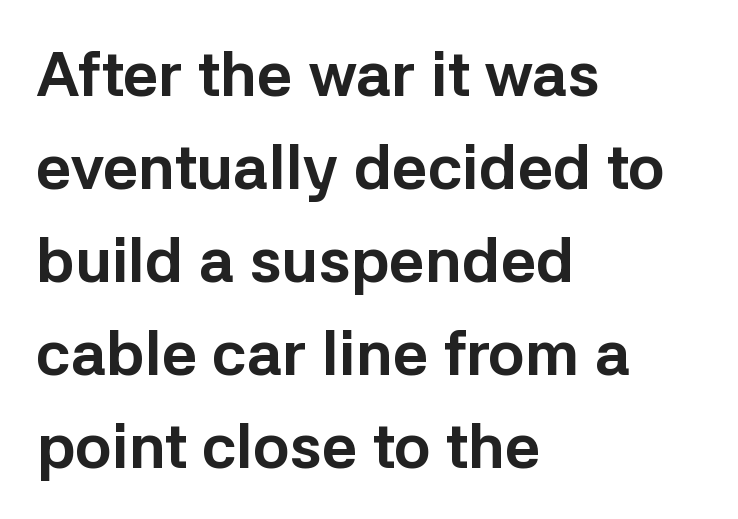
The rendering uses natural spacing where letterforms have individual widths. Each word holds together tightly as a unit, with standard inter-letter gaps. Notice how descenders clear the ascenders below comfortably — that's standard leading. Rule under the text: the space is simply empty. Bold? Absolutely — the strokes are thick and heavy.
